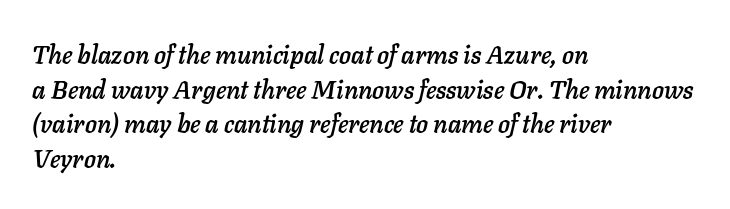
The image shows 25 px text type, italic (leaning right); set left-aligned, normal line spacing (1.39x), normal letter spacing, not underlined.
